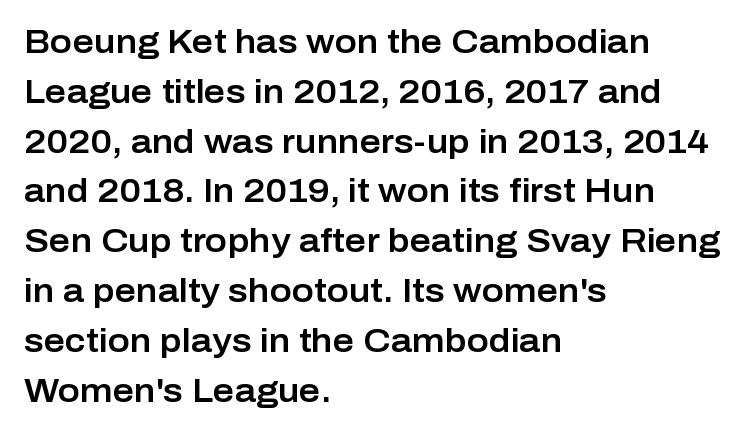
The image shows 33 px sans-serif type, upright; set left-aligned, normal line spacing (1.51x), normal letter spacing, not underlined; low stroke contrast and a medium x-height.
